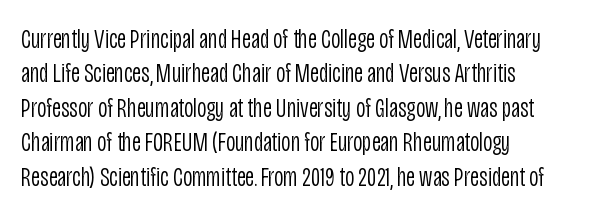
{"serif": "no", "italic": "no", "bold": "no", "weight": "light", "width": "condensed", "stroke_contrast": "low", "x_height": "large", "monospaced": "no", "underline": "no", "align": "left", "line_spacing_ratio": 1.23, "letter_spacing": "normal", "letter_spacing_em": 0.0, "glyph_px": 28}
